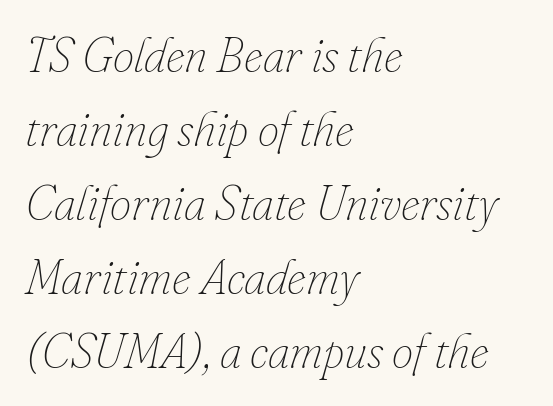
Lines of text with bare space underneath. An italicized treatment has been applied to the whole sample. The face used here is proportionally spaced, like ordinary book or web type. No chunkiness to these letters — they're not bold. A student would call this left alignment; a typographer would say flush left, rag right.
